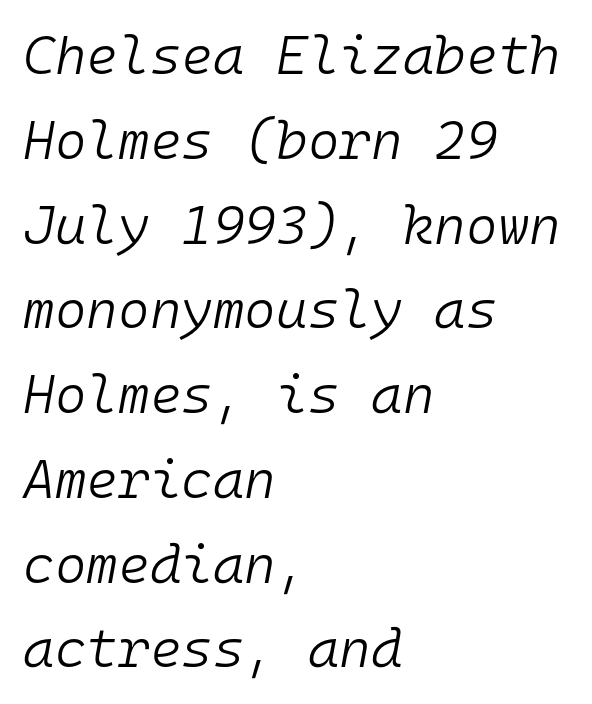
{"italic": "yes", "lean": "right", "slant_degrees": 10, "bold": "no", "weight": "light", "width": "normal", "stroke_contrast": "low", "x_height": "medium", "monospaced": "yes", "underline": "no", "align": "left", "line_spacing": "normal", "line_spacing_ratio": 1.57, "letter_spacing": "normal", "letter_spacing_em": 0.0, "glyph_px": 54}
